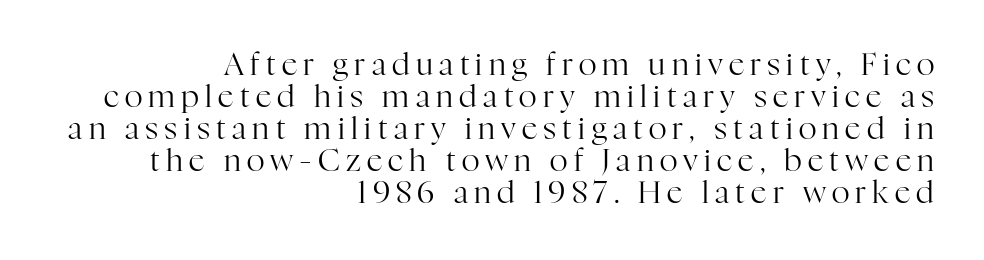
{"serif": "yes", "italic": "no", "bold": "no", "weight": "regular", "width": "normal", "stroke_contrast": "high", "x_height": "medium", "monospaced": "no", "underline": "no", "align": "right", "line_spacing": "tight", "line_spacing_ratio": 1.03, "letter_spacing": "wide", "letter_spacing_em": 0.2, "glyph_px": 31}
